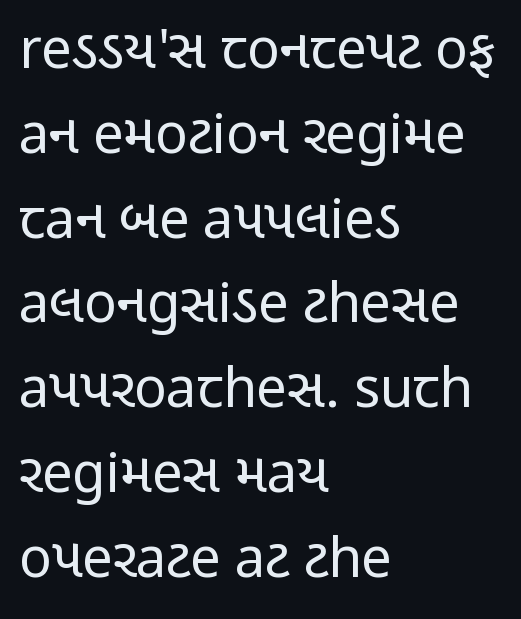
{"serif": "no", "italic": "no", "bold": "no", "weight": "regular", "width": "condensed", "stroke_contrast": "low", "x_height": "medium", "monospaced": "no", "underline": "no", "align": "left", "line_spacing": "normal", "line_spacing_ratio": 1.57, "letter_spacing": "normal", "letter_spacing_em": 0.0, "glyph_px": 54}
